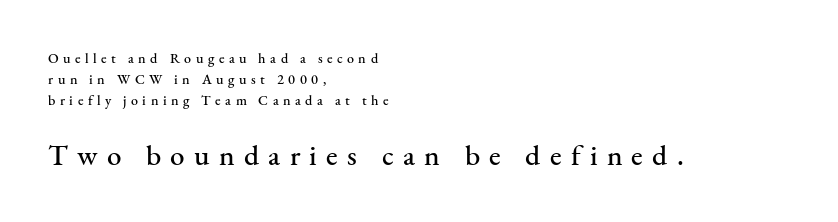
{"serif": "yes", "italic": "no", "width": "normal", "stroke_contrast": "medium", "x_height": "small", "monospaced": "no", "underline": "no", "align": "left", "line_spacing": "normal", "line_spacing_ratio": 1.51, "letter_spacing": "wide", "letter_spacing_em": 0.32, "larger_block": "second", "size_ratio": 2.07, "glyph_px": 29}
